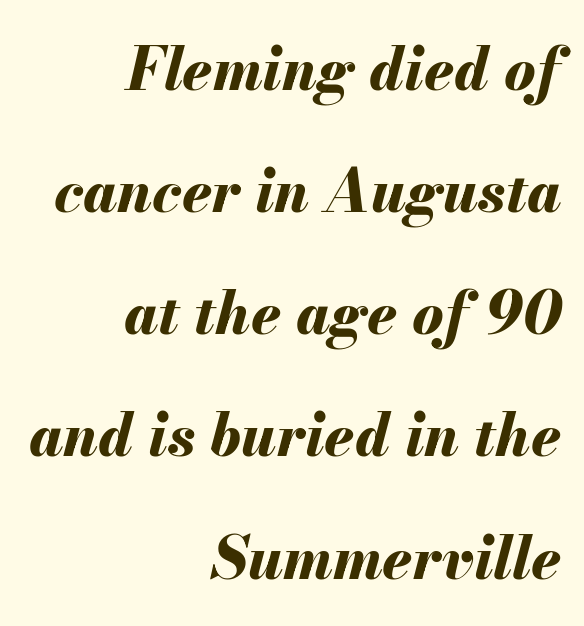
{"italic": "yes", "lean": "right", "slant_degrees": 13, "bold": "yes", "weight": "bold", "width": "normal", "stroke_contrast": "medium", "x_height": "small", "monospaced": "no", "underline": "no", "align": "right", "line_spacing": "loose", "line_spacing_ratio": 2.07, "letter_spacing": "normal", "letter_spacing_em": 0.0, "glyph_px": 59}
